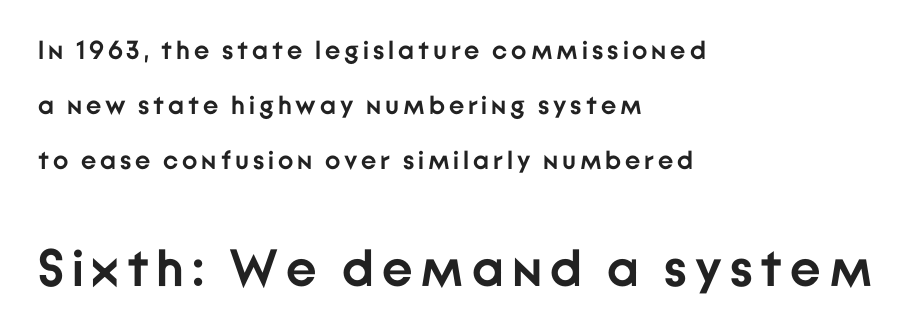
Q: Is the text bold? A: Yes.
Q: Is the text italic (slanted)? A: No, it is upright.
Q: Is the typeface a serif or a sans-serif typeface? A: Sans-serif.
Q: Is the text underlined? A: No.
Q: How is the paragraph aligned? A: Left-aligned.
Q: Is the spacing between lines tight, normal or loose? A: Loose.
Q: Which block of text is set in a larger size, the first (top) or the second (bottom)? A: The second (bottom) one.
Q: Width (condensed, normal, or wide)? A: Normal.
Q: Stroke contrast? A: Low.
Q: x-height? A: Medium.
Q: Monospaced? A: No.
